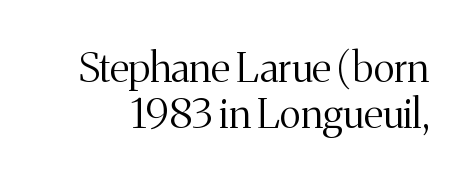
Compared with typical paragraphs, the rows here are closer together. The strokes are not fattened; the text isn't bold. Descenders hang freely into open space. The face used here is proportionally spaced, like ordinary book or web type. Ordinary non-slanted type is in use.
